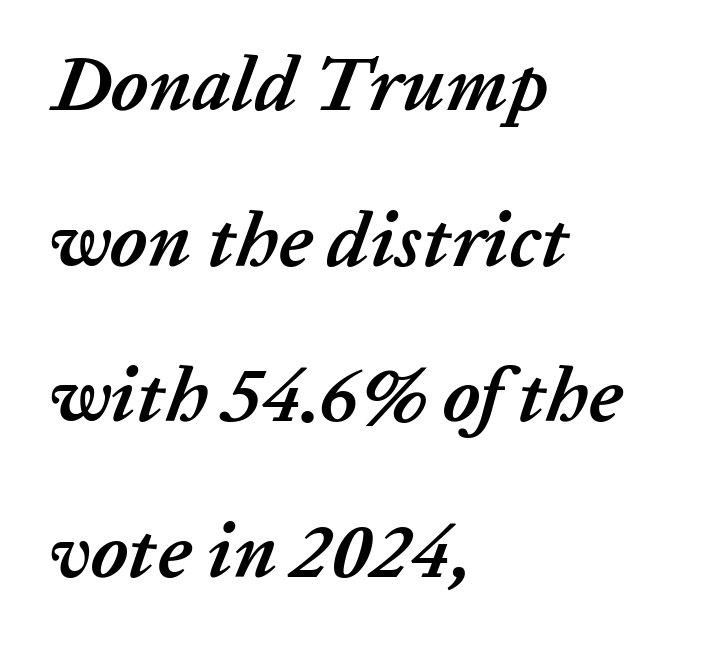
The image shows 77 px semibold type, italic (leaning right); set left-aligned, loose line spacing (2.02x), normal letter spacing, not underlined; low stroke contrast and a medium x-height.
